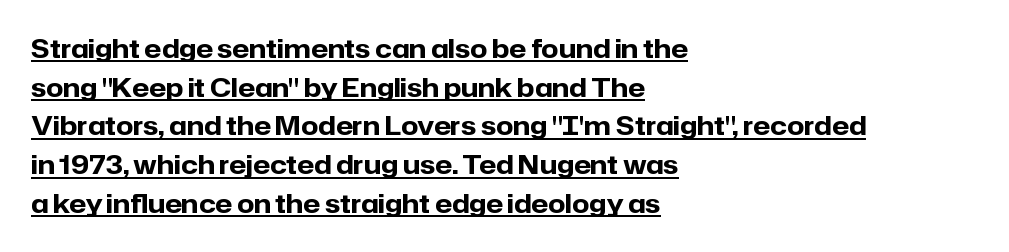
Every letter is thick-stroked: bold, no question. You can see a thin bar hugging the bottom of the glyphs. If you measured baseline to baseline, you'd find a middling distance. These lines stack with their left ends in a neat column.
